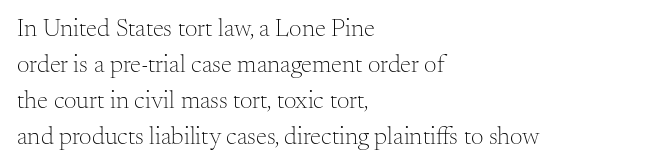
Q: Is the text bold? A: No.
Q: Is the text italic (slanted)? A: No, it is upright.
Q: Is the text underlined? A: No.
Q: How is the paragraph aligned? A: Left-aligned.
Q: Is the spacing between letters normal or unusually wide? A: Normal.
Q: Is the spacing between lines tight, normal or loose? A: Normal.
